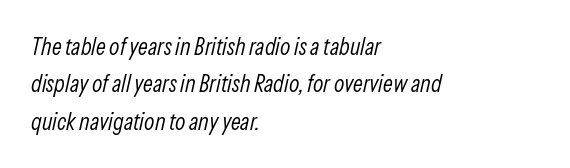
Students, note that the glyphs here touch the page at normal intervals. Notice how the passage keeps a crisp vertical edge on the left only. The face looks like a standard text weight, possibly lighter. The font's italic variant was chosen for this text. The zone under the glyphs is completely vacant.
